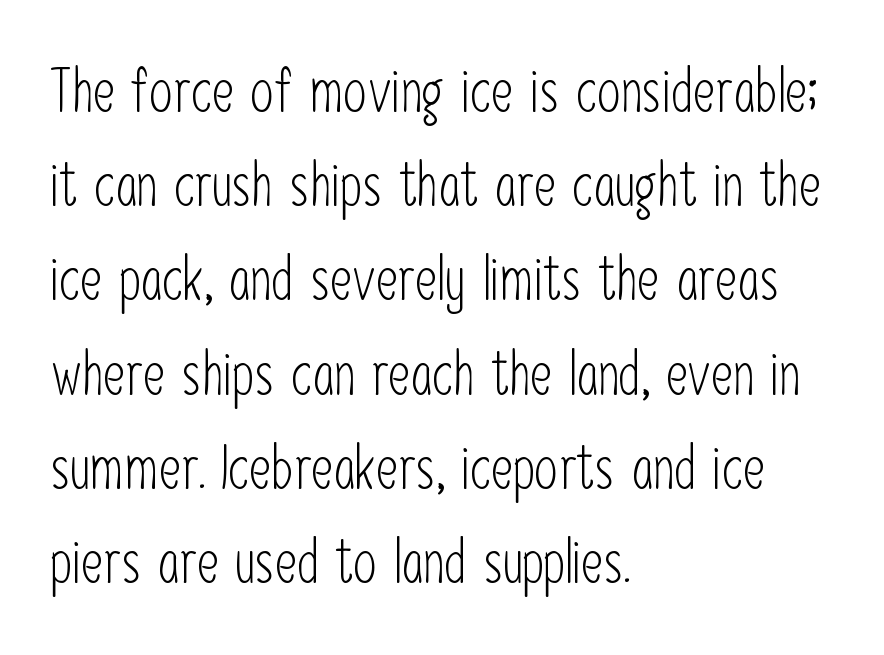
The image shows 60 px light, condensed sans-serif type, upright; set left-aligned, normal line spacing (1.57x), normal letter spacing, not underlined; low stroke contrast and a medium x-height.
